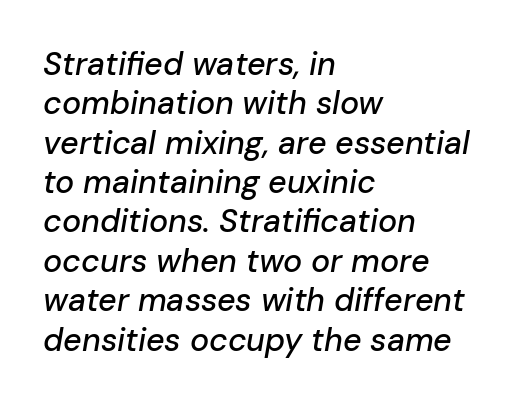
Look at the tracking — it's just the regular setting, nothing added. Slanted lettering throughout. Note the varied advance widths — an 'i' is clearly narrower than an 'm'. Underline: absent. Compared with a centered layout, this one pins lines to the left instead.
